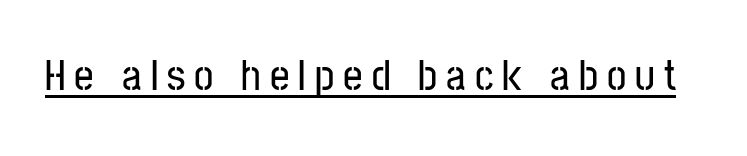
{"serif": "no", "italic": "no", "width": "condensed", "stroke_contrast": "low", "x_height": "medium", "monospaced": "no", "underline": "yes", "letter_spacing": "wide", "letter_spacing_em": 0.21, "glyph_px": 43}
